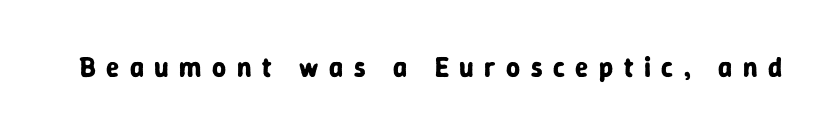
The zone under the glyphs is completely vacant. The letterforms stand isolated, each surrounded by extra space. The font's upright variant was chosen for this text. Chunky letters — that's bold for sure.
